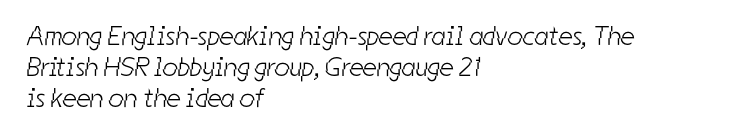
{"bold": "no", "underline": "no", "align": "left", "line_spacing": "tight", "line_spacing_ratio": 1.14, "letter_spacing": "normal", "letter_spacing_em": 0.0, "glyph_px": 27}
